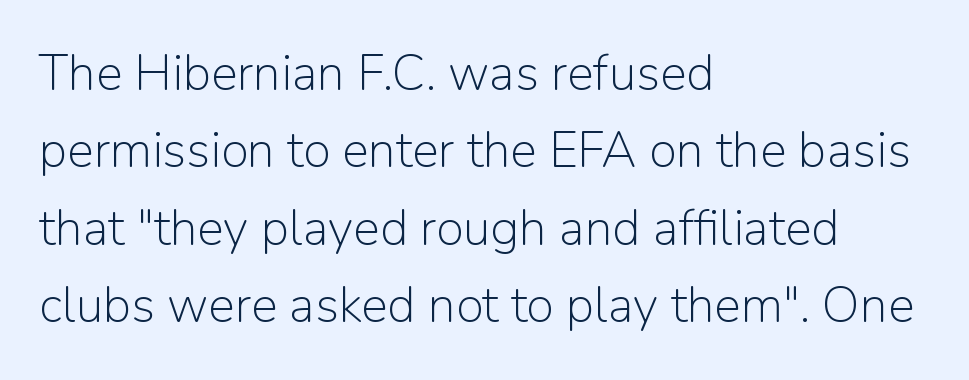
The image shows 50 px light sans-serif type, upright; set left-aligned, normal line spacing (1.55x), normal letter spacing, not underlined; low stroke contrast and a medium x-height.
